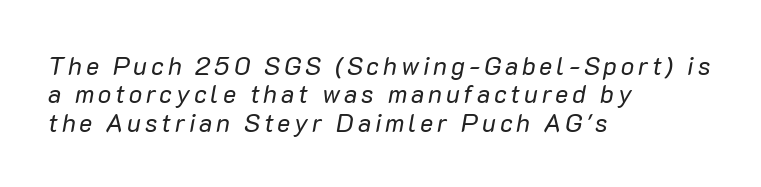
{"italic": "yes", "lean": "right", "slant_degrees": 10, "bold": "no", "underline": "no", "align": "left", "line_spacing": "tight", "line_spacing_ratio": 1.14, "glyph_px": 25}
